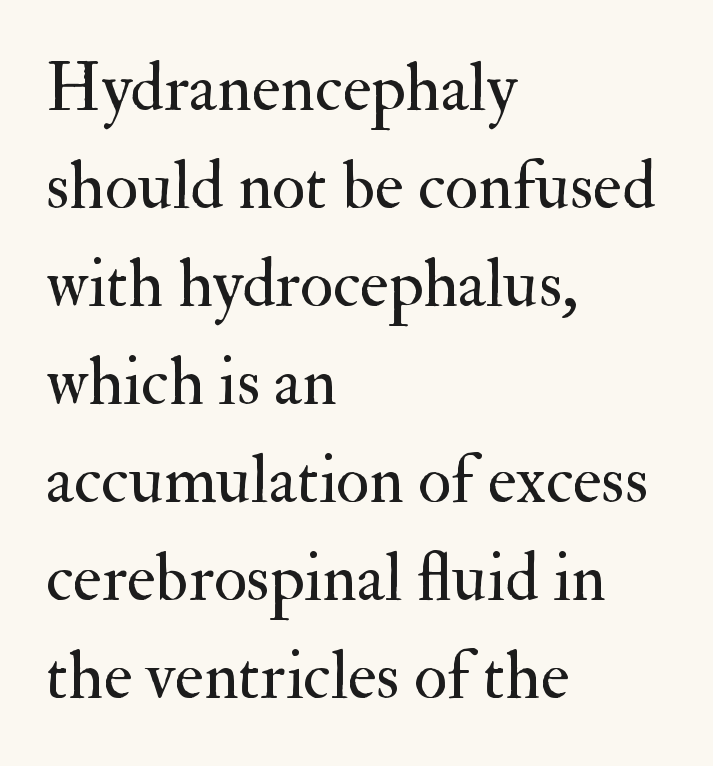
The strip under each line holds only bare page. Little horizontal feet cap the strokes, marking this as serif type. A typesetter would mark this as roman, not italic. There is no visible air inserted between adjacent glyphs.
